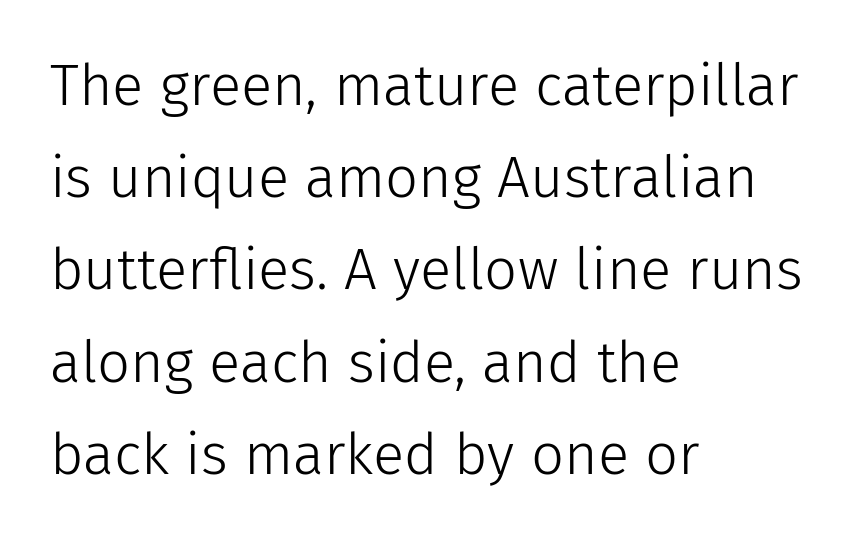
{"serif": "no", "italic": "no", "bold": "no", "weight": "light", "width": "normal", "stroke_contrast": "low", "x_height": "medium", "monospaced": "no", "underline": "no", "align": "left", "line_spacing": "normal", "line_spacing_ratio": 1.59, "letter_spacing": "normal", "letter_spacing_em": 0.0, "glyph_px": 58}
